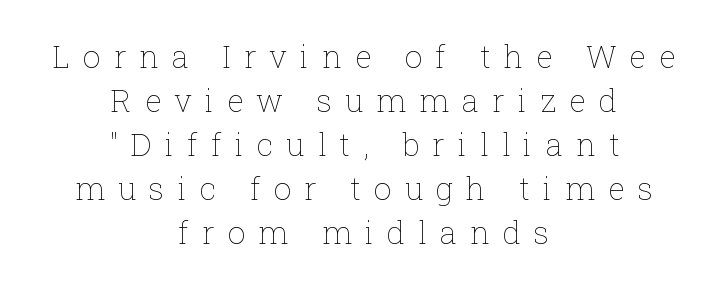
{"italic": "no", "bold": "no", "weight": "thin", "width": "normal", "stroke_contrast": "low", "x_height": "medium", "monospaced": "no", "underline": "no", "align": "center", "line_spacing": "normal", "line_spacing_ratio": 1.42, "letter_spacing": "wide", "letter_spacing_em": 0.42, "glyph_px": 31}
